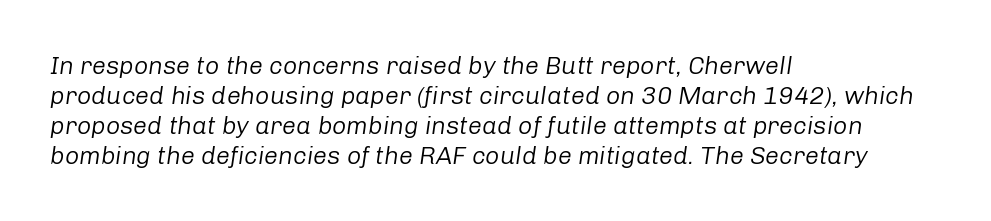
Q: Is the text bold? A: No.
Q: Is the text italic (slanted)? A: Yes, it leans right by about 8 degrees.
Q: Is the text underlined? A: No.
Q: How is the paragraph aligned? A: Left-aligned.
Q: Is the spacing between letters normal or unusually wide? A: Normal.
